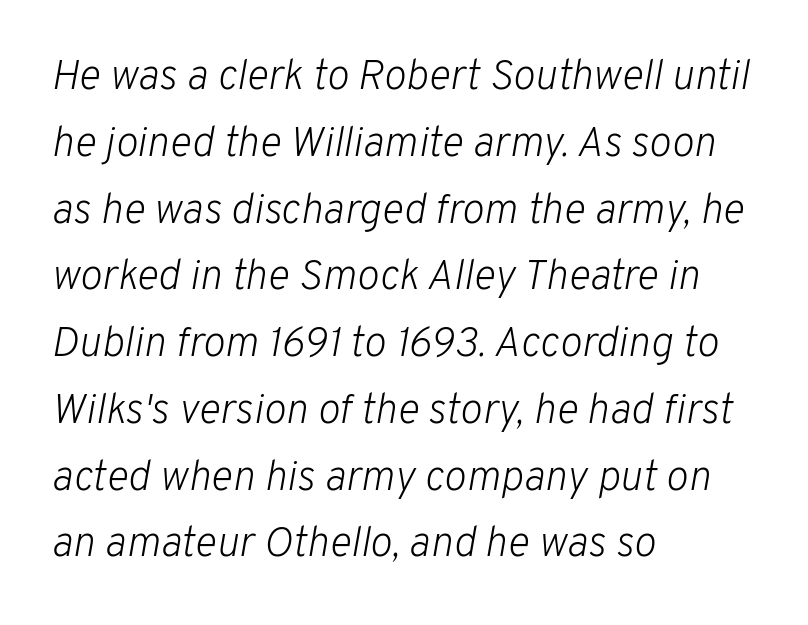
Heft: none added — not bold. Do the characters align in a grid? No, the font is proportional. Every row of glyphs begins at an identical x-position on the left. The type is set solid horizontally, with unmodified tracking. Line spacing here is normal.
